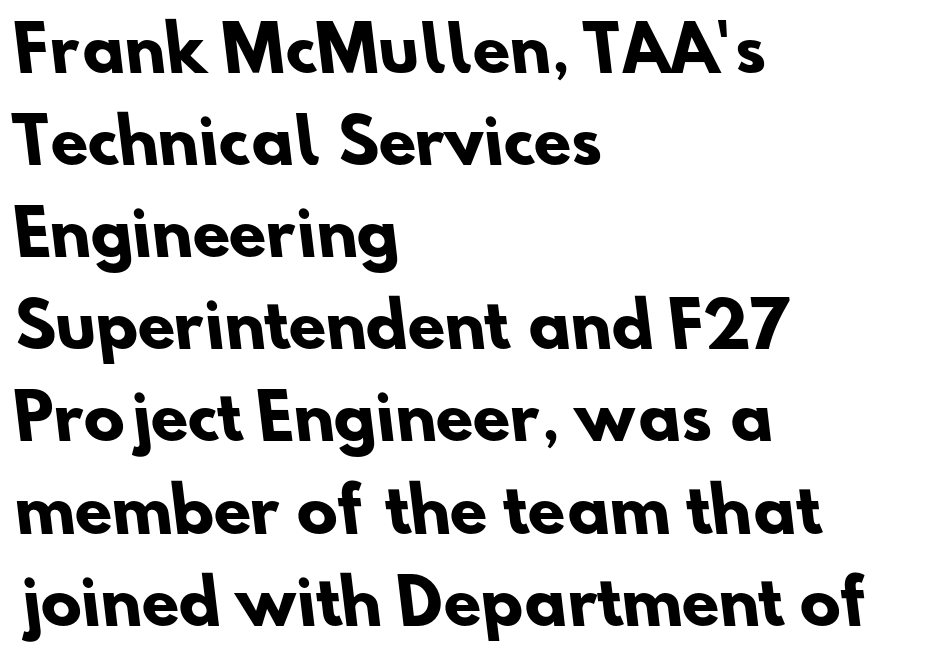
{"serif": "no", "bold": "yes", "weight": "heavy", "width": "normal", "stroke_contrast": "low", "x_height": "small", "monospaced": "no", "underline": "no", "align": "left", "line_spacing": "normal", "line_spacing_ratio": 1.51, "letter_spacing": "normal", "letter_spacing_em": 0.0, "glyph_px": 61}
